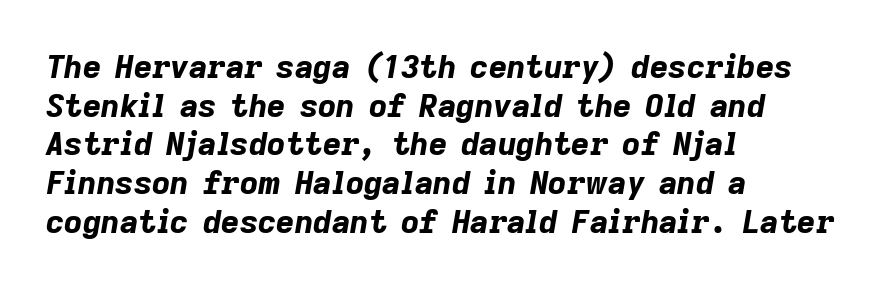
Q: Is the text bold? A: Yes.
Q: Is the text italic (slanted)? A: Yes, it leans right by about 9 degrees.
Q: Is the text underlined? A: No.
Q: How is the paragraph aligned? A: Left-aligned.
Q: Is the spacing between letters normal or unusually wide? A: Normal.
Q: Width (condensed, normal, or wide)? A: Normal.
Q: Stroke contrast? A: Low.
Q: x-height? A: Medium.
Q: Monospaced? A: No.
